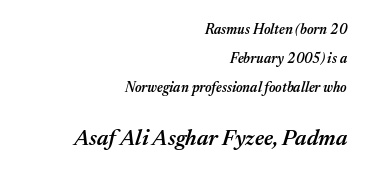
{"italic": "yes", "lean": "right", "slant_degrees": 17, "bold": "semi", "underline": "no", "align": "right", "line_spacing": "loose", "line_spacing_ratio": 2.08, "letter_spacing": "normal", "letter_spacing_em": 0.0, "larger_block": "second", "size_ratio": 1.57, "glyph_px": 22}
